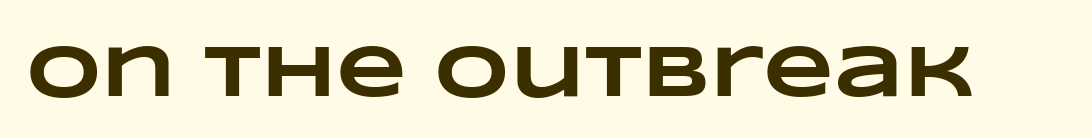
The image shows 73 px heavy, wide type; set normal letter spacing, not underlined; low stroke contrast and a large x-height.
